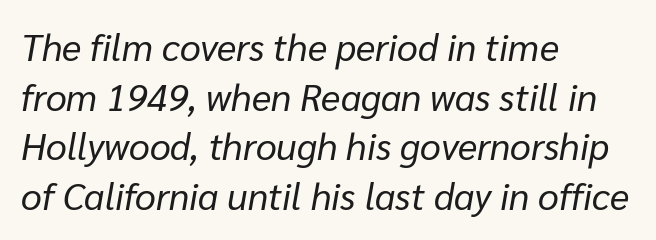
Q: Is the text bold? A: No.
Q: Is the text italic (slanted)? A: Yes, it leans right by about 10 degrees.
Q: Is the text underlined? A: No.
Q: How is the paragraph aligned? A: Left-aligned.
Q: Is the spacing between letters normal or unusually wide? A: Normal.
Q: Is the spacing between lines tight, normal or loose? A: Normal.
Q: Width (condensed, normal, or wide)? A: Normal.
Q: Stroke contrast? A: Low.
Q: x-height? A: Medium.
Q: Monospaced? A: No.
